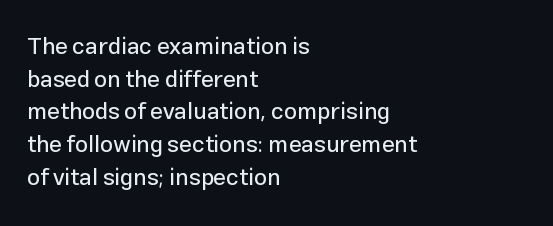
All the whitespace from short lines collects on the right. Standard letterfit; no display-style spreading of the glyphs. The area under the type is left untouched. Characters remain perfectly vertical along every line. If you measured baseline to baseline, you'd find a middling distance.
